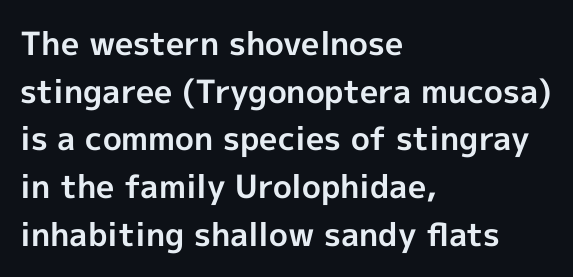
Q: Is the text bold? A: Yes.
Q: Is the text italic (slanted)? A: No, it is upright.
Q: Is the typeface a serif or a sans-serif typeface? A: Sans-serif.
Q: Is the text underlined? A: No.
Q: How is the paragraph aligned? A: Left-aligned.
Q: Is the spacing between letters normal or unusually wide? A: Normal.
Q: Is the spacing between lines tight, normal or loose? A: Normal.
Q: Width (condensed, normal, or wide)? A: Normal.
Q: x-height? A: Medium.
Q: Monospaced? A: No.
